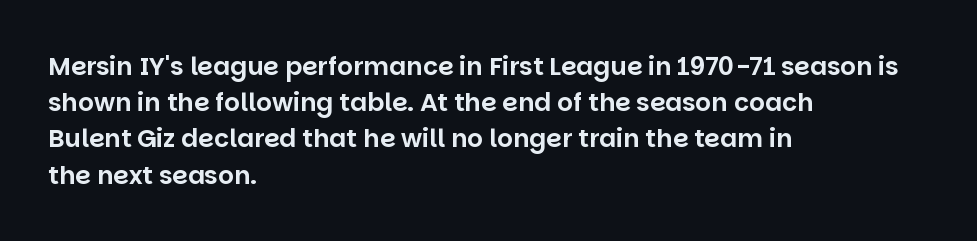
The image shows 25 px text type, upright; set left-aligned, normal line spacing (1.45x), normal letter spacing, not underlined.
